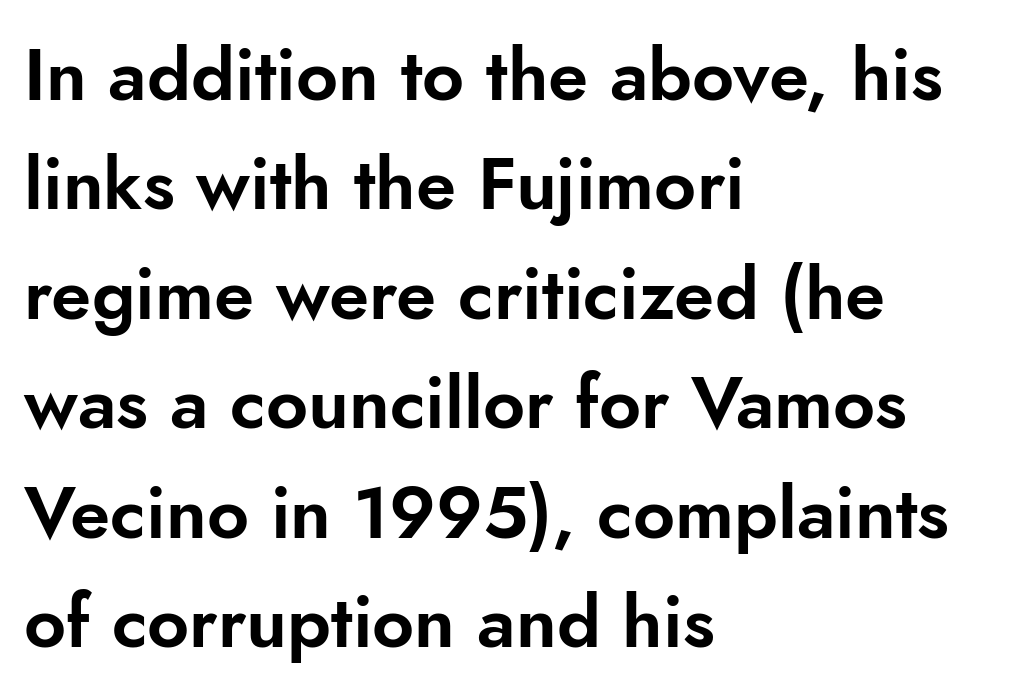
{"serif": "no", "italic": "no", "width": "normal", "stroke_contrast": "low", "x_height": "small", "monospaced": "no", "underline": "no", "align": "left", "line_spacing": "normal", "line_spacing_ratio": 1.5, "letter_spacing": "normal", "letter_spacing_em": 0.0, "glyph_px": 73}
